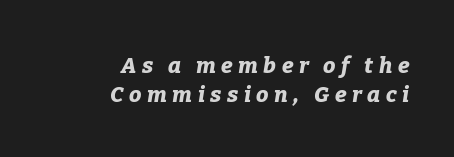
{"italic": "yes", "lean": "right", "slant_degrees": 9, "bold": "yes", "underline": "no", "align": "right", "line_spacing": "normal", "line_spacing_ratio": 1.34, "letter_spacing": "wide", "letter_spacing_em": 0.25, "glyph_px": 22}
